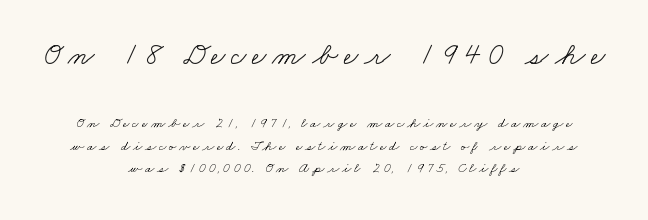
The weight would be labelled regular, book, light, or lighter still. The gap between lines stays unmarked. The setting favours the middle, as headings and verse often do. Spacing verdict: proportional, widths tailored to each character. Line spacing here is normal. The block sitting higher on the canvas is the one with enlarged characters.
